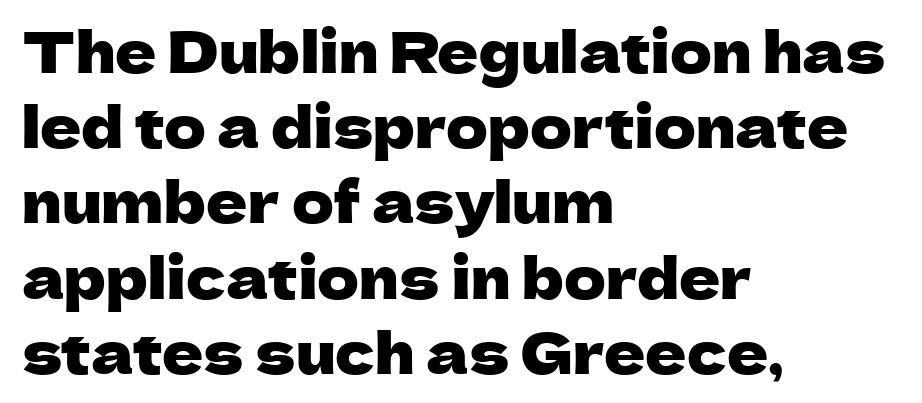
Q: Is the text italic (slanted)? A: No, it is upright.
Q: Is the typeface a serif or a sans-serif typeface? A: Sans-serif.
Q: Is the text underlined? A: No.
Q: How is the paragraph aligned? A: Left-aligned.
Q: Is the spacing between letters normal or unusually wide? A: Normal.
Q: Is the spacing between lines tight, normal or loose? A: Normal.
Q: Width (condensed, normal, or wide)? A: Normal.
Q: Stroke contrast? A: Low.
Q: x-height? A: Medium.
Q: Monospaced? A: No.
